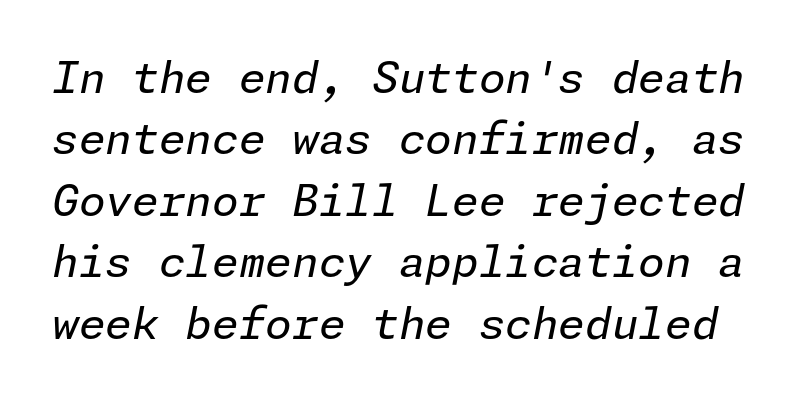
Q: Is the text bold? A: No.
Q: Is the text italic (slanted)? A: Yes, it leans right by about 11 degrees.
Q: Is the text underlined? A: No.
Q: Is the spacing between letters normal or unusually wide? A: Normal.
Q: Is the spacing between lines tight, normal or loose? A: Normal.
Q: Width (condensed, normal, or wide)? A: Normal.
Q: Stroke contrast? A: Low.
Q: x-height? A: Medium.
